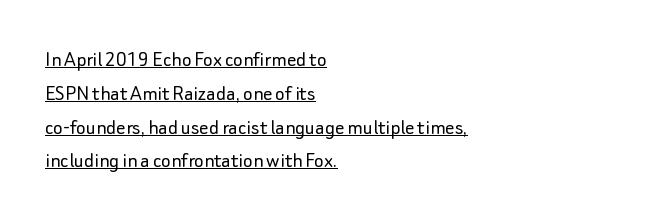
{"italic": "no", "bold": "no", "underline": "yes", "align": "left", "line_spacing": "normal", "line_spacing_ratio": 1.47, "letter_spacing": "normal", "letter_spacing_em": 0.0, "glyph_px": 23}
